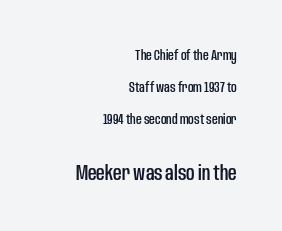
{"italic": "no", "underline": "no", "align": "right", "line_spacing": "loose", "line_spacing_ratio": 2.29, "letter_spacing": "normal", "letter_spacing_em": 0.0, "larger_block": "second", "size_ratio": 1.5, "glyph_px": 21}
